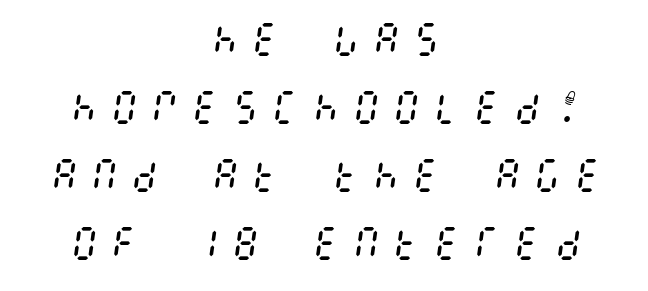
The image shows 36 px regular-weight, condensed type, italic (leaning right); set centered, line spacing 1.89x, unusually wide letter spacing (+0.32 em), not underlined; medium stroke contrast and a large x-height.
